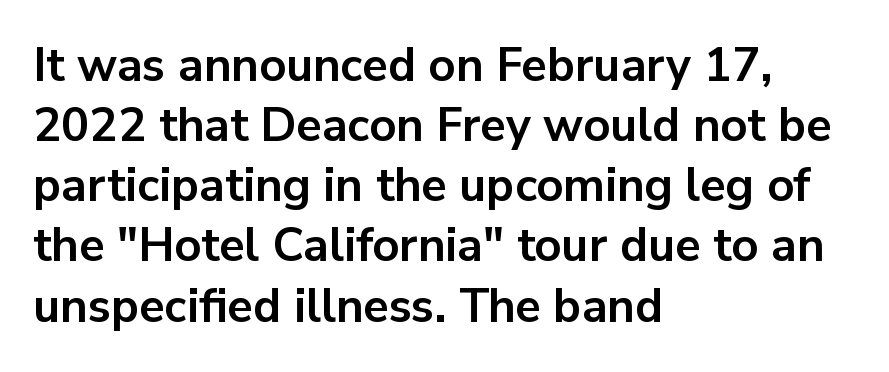
Q: Is the text bold? A: Yes.
Q: Is the text italic (slanted)? A: No, it is upright.
Q: Is the typeface a serif or a sans-serif typeface? A: Sans-serif.
Q: Is the text underlined? A: No.
Q: How is the paragraph aligned? A: Left-aligned.
Q: Is the spacing between letters normal or unusually wide? A: Normal.
Q: Is the spacing between lines tight, normal or loose? A: Normal.
Q: Width (condensed, normal, or wide)? A: Normal.
Q: Stroke contrast? A: Low.
Q: x-height? A: Medium.
Q: Monospaced? A: No.
